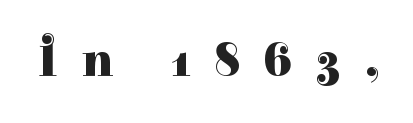
{"serif": "yes", "italic": "no", "bold": "yes", "weight": "heavy", "width": "normal", "stroke_contrast": "high", "x_height": "medium", "monospaced": "no", "underline": "no", "letter_spacing": "wide", "letter_spacing_em": 0.49, "glyph_px": 48}
